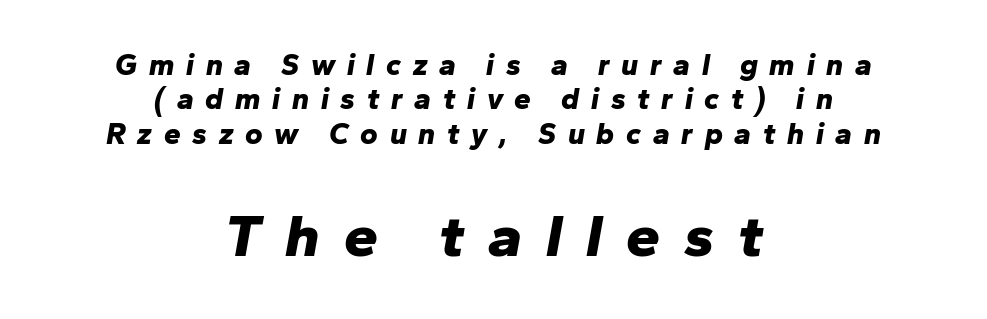
{"italic": "yes", "lean": "right", "slant_degrees": 10, "bold": "yes", "weight": "bold", "width": "normal", "stroke_contrast": "low", "x_height": "medium", "monospaced": "no", "underline": "no", "align": "center", "line_spacing": "tight", "line_spacing_ratio": 1.15, "letter_spacing": "wide", "letter_spacing_em": 0.39, "larger_block": "second", "size_ratio": 2.03, "glyph_px": 61}
